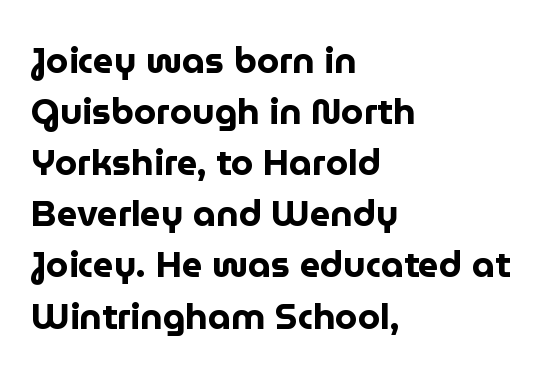
{"serif": "no", "italic": "no", "bold": "yes", "weight": "bold", "width": "normal", "stroke_contrast": "low", "x_height": "medium", "monospaced": "no", "underline": "no", "align": "left", "line_spacing": "normal", "line_spacing_ratio": 1.42, "letter_spacing": "normal", "letter_spacing_em": 0.0, "glyph_px": 36}
